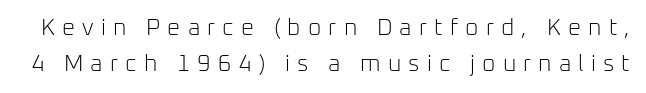
{"italic": "no", "bold": "no", "underline": "no", "line_spacing": "normal", "line_spacing_ratio": 1.57, "letter_spacing": "wide", "letter_spacing_em": 0.31, "glyph_px": 23}
